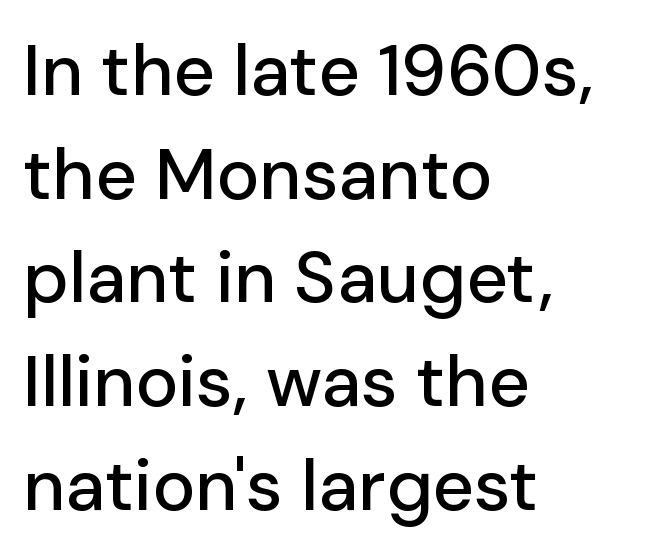
The passage shown is typed in a proportional face where columns would drift. Rendered with straight, roman letterforms. Vertically, the passage feels balanced, rows spaced as you'd expect. Letters rest on an invisible, unmarked baseline. Notice how the passage keeps a crisp vertical edge on the left only.
